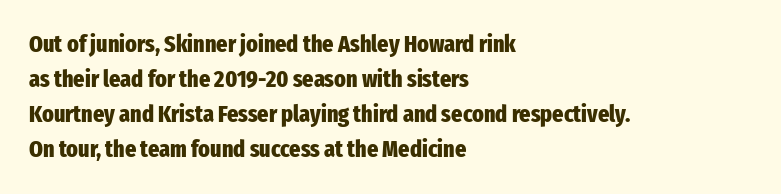
{"italic": "no", "bold": "yes", "underline": "no", "align": "left", "line_spacing": "normal", "line_spacing_ratio": 1.46, "letter_spacing": "normal", "letter_spacing_em": 0.0, "glyph_px": 24}
